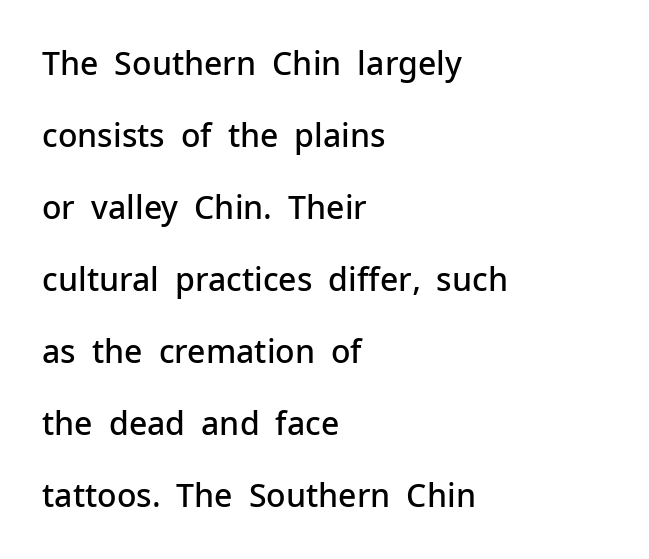
Q: Is the text bold? A: Semi-bold.
Q: Is the text italic (slanted)? A: No, it is upright.
Q: Is the typeface a serif or a sans-serif typeface? A: Sans-serif.
Q: Is the text underlined? A: No.
Q: How is the paragraph aligned? A: Left-aligned.
Q: Is the spacing between letters normal or unusually wide? A: Normal.
Q: Is the spacing between lines tight, normal or loose? A: Loose.
Q: Width (condensed, normal, or wide)? A: Normal.
Q: Stroke contrast? A: Low.
Q: x-height? A: Medium.
Q: Monospaced? A: No.
